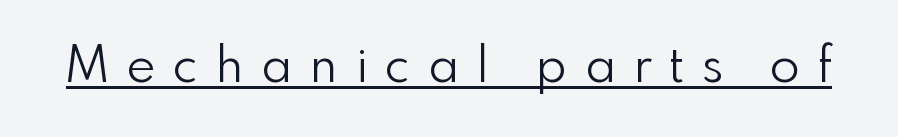
{"serif": "no", "italic": "no", "bold": "no", "weight": "light", "width": "normal", "stroke_contrast": "low", "x_height": "small", "monospaced": "no", "underline": "yes", "letter_spacing": "wide", "letter_spacing_em": 0.37, "glyph_px": 49}
